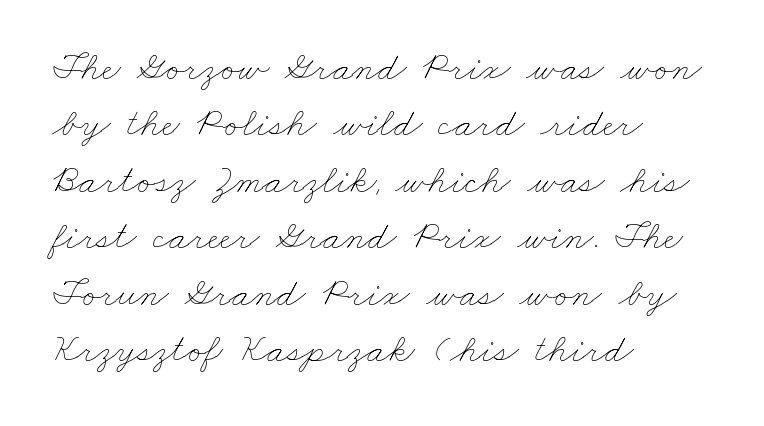
Q: Is the text bold? A: No.
Q: Is the text underlined? A: No.
Q: How is the paragraph aligned? A: Left-aligned.
Q: Is the spacing between letters normal or unusually wide? A: Normal.
Q: Is the spacing between lines tight, normal or loose? A: Normal.
Q: Width (condensed, normal, or wide)? A: Wide.
Q: Stroke contrast? A: Low.
Q: x-height? A: Small.
Q: Monospaced? A: No.
